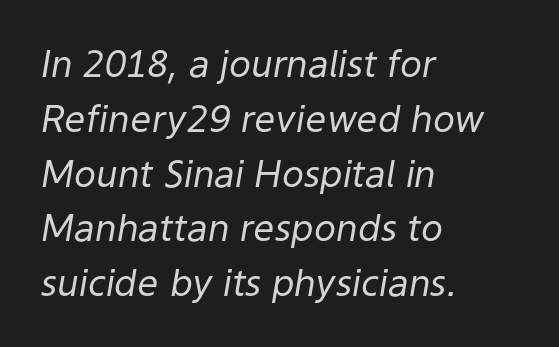
The image shows 37 px regular-weight type, italic (leaning right); set left-aligned, normal line spacing (1.48x), normal letter spacing, not underlined; low stroke contrast and a medium x-height.
